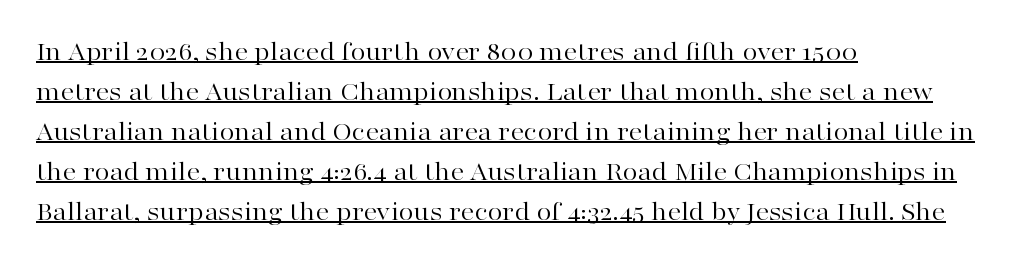
The image shows 27 px text type, upright; set left-aligned, normal line spacing (1.48x), normal letter spacing, underlined.
